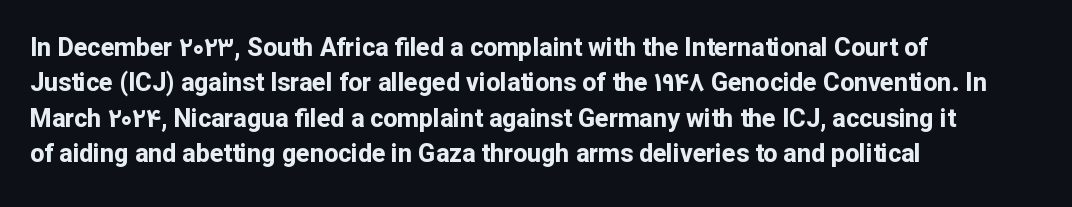
The image shows 25 px bold type, upright; set left-aligned, normal line spacing (1.42x), normal letter spacing, not underlined.
